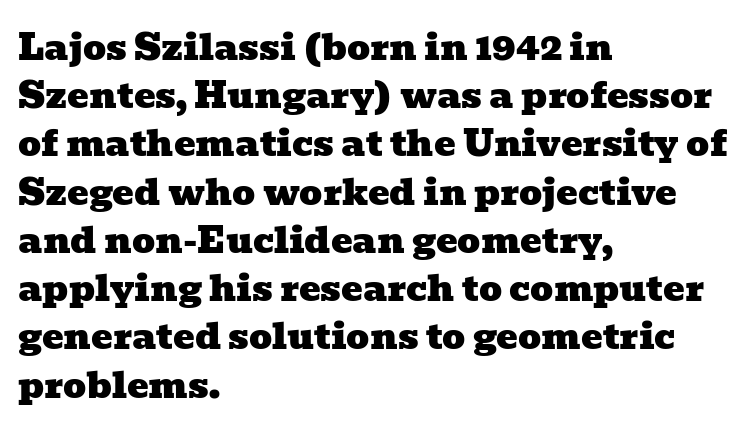
Q: Is the typeface a serif or a sans-serif typeface? A: Serif.
Q: Is the text underlined? A: No.
Q: How is the paragraph aligned? A: Left-aligned.
Q: Is the spacing between letters normal or unusually wide? A: Normal.
Q: Is the spacing between lines tight, normal or loose? A: Normal.
Q: Width (condensed, normal, or wide)? A: Wide.
Q: Stroke contrast? A: Low.
Q: x-height? A: Medium.
Q: Monospaced? A: No.
